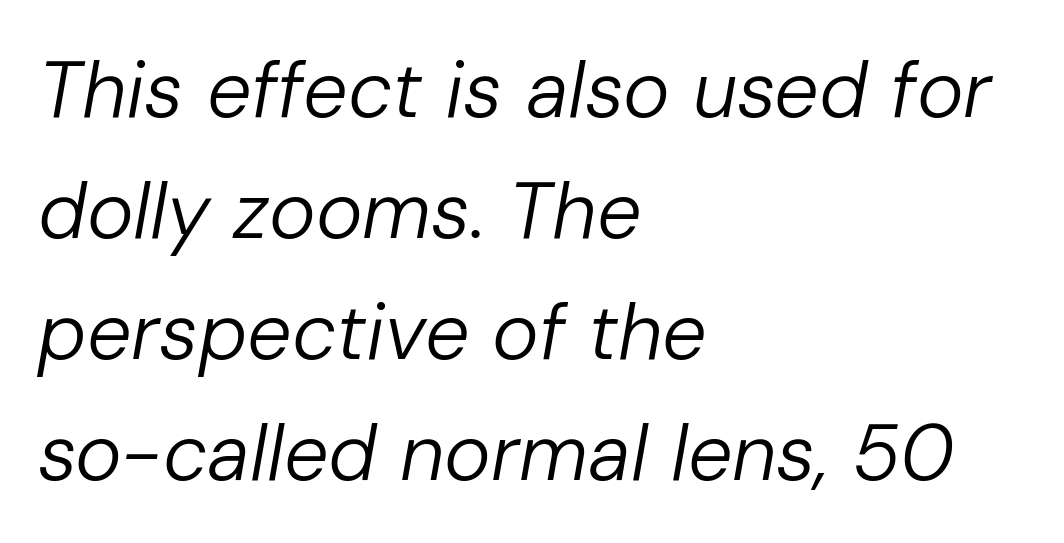
This rendering features lettering with no underline. These lines were composed using italics. Does the copy run flush right? No — it runs flush left. The vertical gap from one line to the next is medium.
